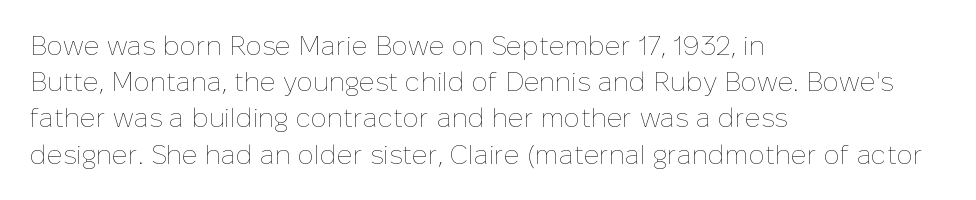
Q: Is the text bold? A: No.
Q: Is the text italic (slanted)? A: No, it is upright.
Q: Is the text underlined? A: No.
Q: How is the paragraph aligned? A: Left-aligned.
Q: Is the spacing between letters normal or unusually wide? A: Normal.
Q: Is the spacing between lines tight, normal or loose? A: Normal.
